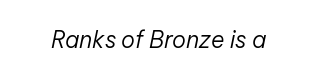
{"italic": "yes", "lean": "right", "slant_degrees": 12, "bold": "no", "underline": "no", "letter_spacing": "normal", "letter_spacing_em": 0.0, "glyph_px": 23}
